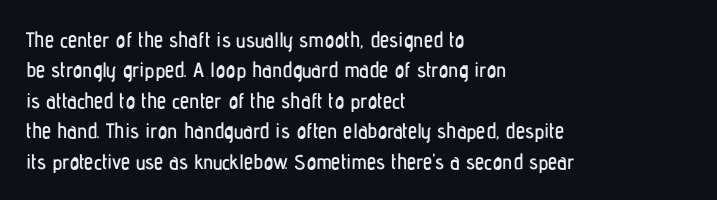
{"italic": "no", "underline": "no", "align": "left", "line_spacing": "normal", "line_spacing_ratio": 1.45, "letter_spacing": "normal", "letter_spacing_em": 0.0, "glyph_px": 21}
